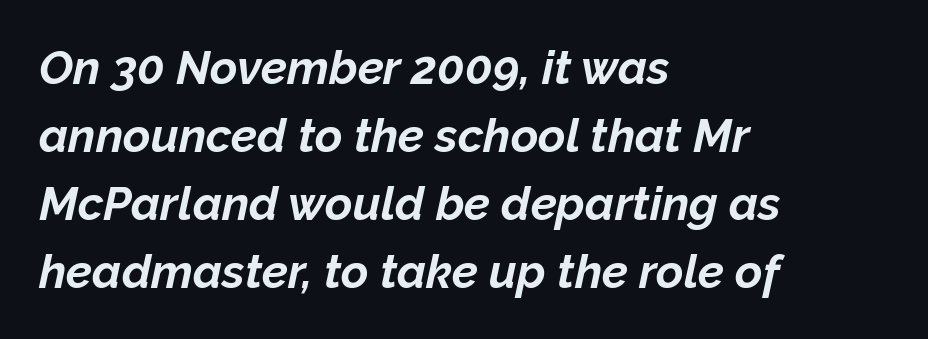
Q: Is the text bold? A: Yes.
Q: Is the text italic (slanted)? A: Yes, it leans right by about 12 degrees.
Q: Is the text underlined? A: No.
Q: How is the paragraph aligned? A: Left-aligned.
Q: Is the spacing between letters normal or unusually wide? A: Normal.
Q: Is the spacing between lines tight, normal or loose? A: Normal.
Q: Width (condensed, normal, or wide)? A: Normal.
Q: Stroke contrast? A: Low.
Q: x-height? A: Medium.
Q: Monospaced? A: No.
